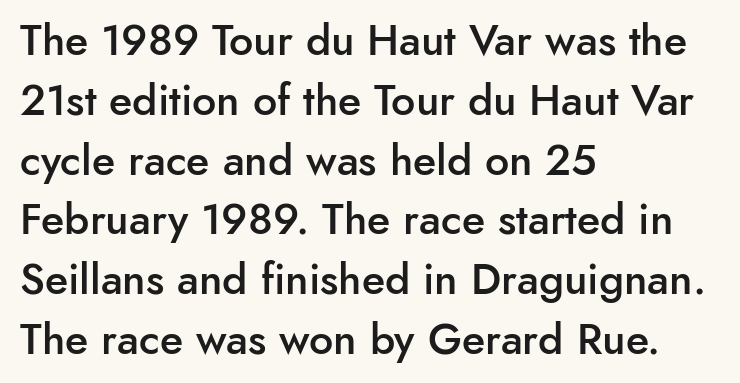
This sample has the flowing, uneven cadence of proportional lettering. The typesetter chose a ragged-right arrangement here. The gap between lines stays unmarked. Standard letterfit; no display-style spreading of the glyphs. Posture: vertical.
